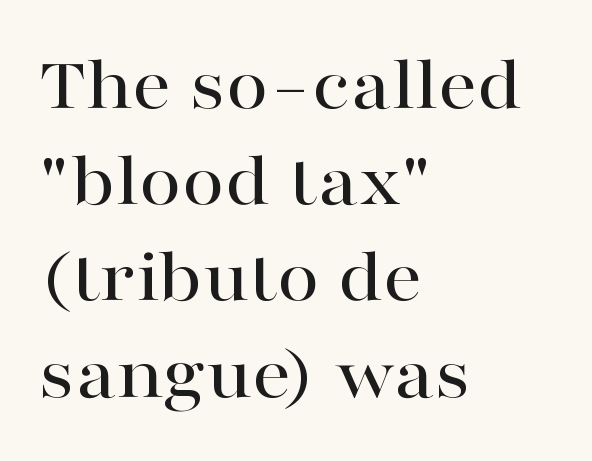
The image shows 77 px wide serif type, upright; set left-aligned, normal line spacing (1.25x), normal letter spacing, not underlined; high stroke contrast and a medium x-height.
